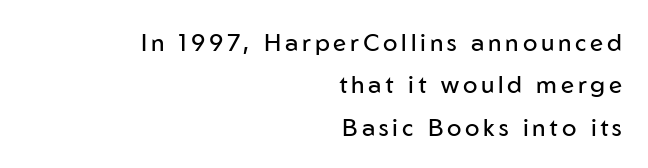
Clear beneath every line of the passage. The cut favours lightness, reaching ordinary text weight at its darkest. The typography opts for an upright posture over an oblique one. These lines are set flush right with a ragged left edge.
